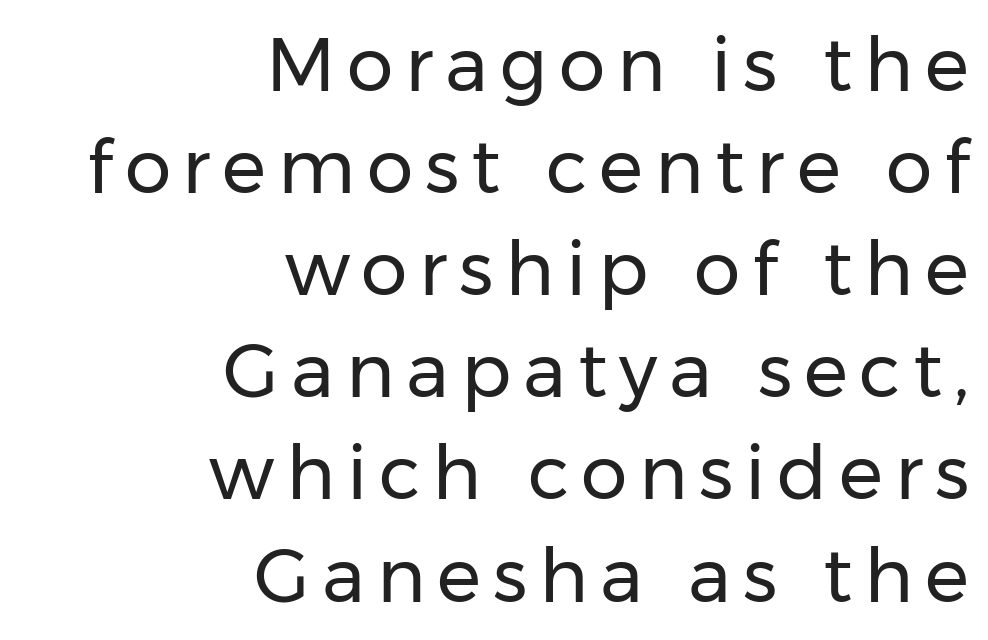
The glyphs in this specimen are sans serif. Interline gaps are of average width in this sample. The typesetter chose a ragged-left arrangement here. A typesetter would mark this as roman, not italic. The face used here is proportionally spaced, like ordinary book or web type.
